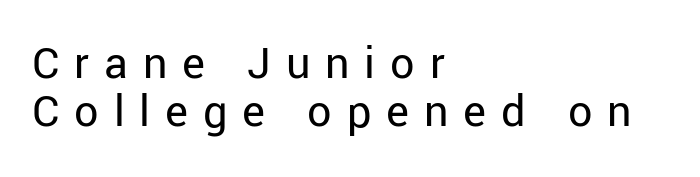
{"serif": "no", "italic": "no", "bold": "no", "weight": "regular", "width": "normal", "stroke_contrast": "low", "x_height": "medium", "monospaced": "no", "underline": "no", "align": "left", "line_spacing": "tight", "line_spacing_ratio": 1.01, "letter_spacing": "wide", "letter_spacing_em": 0.31, "glyph_px": 48}
